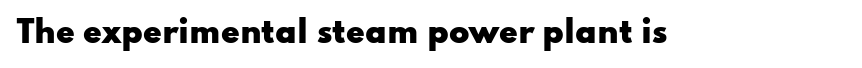
Q: Is the text bold? A: Yes.
Q: Is the text italic (slanted)? A: No, it is upright.
Q: Is the typeface a serif or a sans-serif typeface? A: Sans-serif.
Q: Is the text underlined? A: No.
Q: Is the spacing between letters normal or unusually wide? A: Normal.
Q: Width (condensed, normal, or wide)? A: Wide.
Q: Stroke contrast? A: Low.
Q: x-height? A: Small.
Q: Monospaced? A: No.
